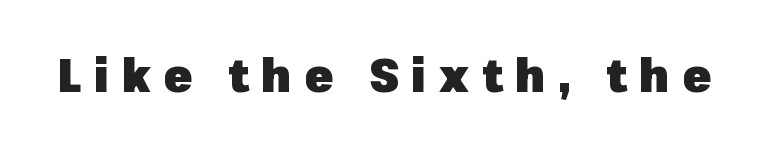
{"serif": "no", "italic": "no", "bold": "yes", "weight": "heavy", "width": "normal", "stroke_contrast": "low", "x_height": "medium", "monospaced": "no", "underline": "no", "letter_spacing": "wide", "letter_spacing_em": 0.27, "glyph_px": 47}
